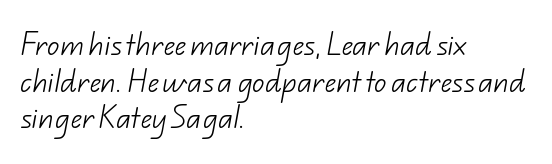
Honestly, the letter spacing is just normal — you wouldn't notice it. Ink coverage per letter is moderate at most. The lines in this sample share a left origin and differ only in where they stop. Is there much room between lines? A standard amount, neither cramped nor airy.
